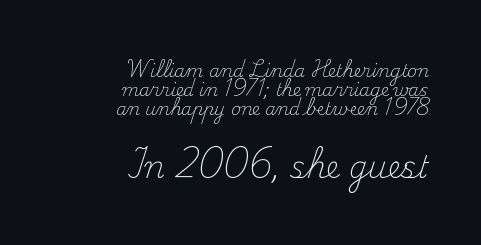
{"serif": "yes", "bold": "no", "weight": "light", "width": "normal", "stroke_contrast": "medium", "x_height": "small", "monospaced": "no", "underline": "no", "align": "right", "line_spacing": "tight", "line_spacing_ratio": 1.13, "letter_spacing": "normal", "letter_spacing_em": 0.0, "larger_block": "second", "size_ratio": 1.76, "glyph_px": 30}
